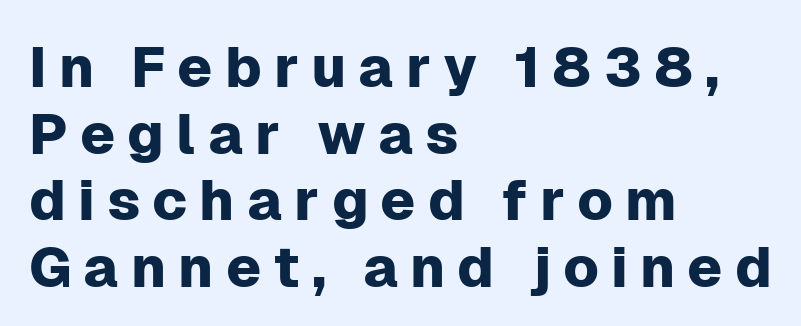
{"serif": "no", "italic": "no", "width": "normal", "stroke_contrast": "low", "x_height": "medium", "monospaced": "no", "underline": "no", "align": "left", "line_spacing_ratio": 1.17, "letter_spacing": "wide", "letter_spacing_em": 0.21, "glyph_px": 57}
